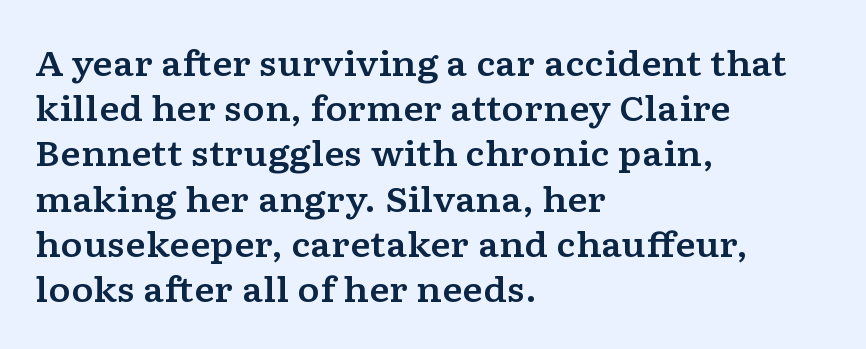
Q: Is the text italic (slanted)? A: No, it is upright.
Q: Is the typeface a serif or a sans-serif typeface? A: Serif.
Q: Is the text underlined? A: No.
Q: How is the paragraph aligned? A: Left-aligned.
Q: Is the spacing between letters normal or unusually wide? A: Normal.
Q: Is the spacing between lines tight, normal or loose? A: Normal.
Q: Width (condensed, normal, or wide)? A: Wide.
Q: Stroke contrast? A: Low.
Q: x-height? A: Medium.
Q: Monospaced? A: No.
